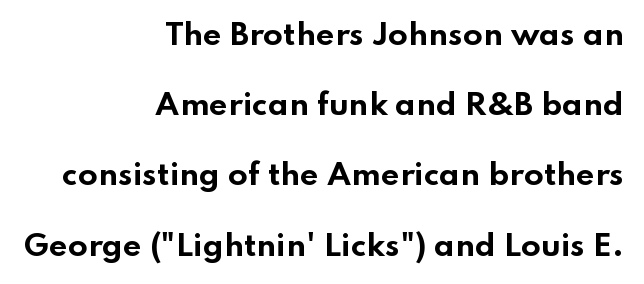
The image shows 29 px bold, wide sans-serif type, upright; set right-aligned, loose line spacing (2.42x), normal letter spacing, not underlined; low stroke contrast and a small x-height.
